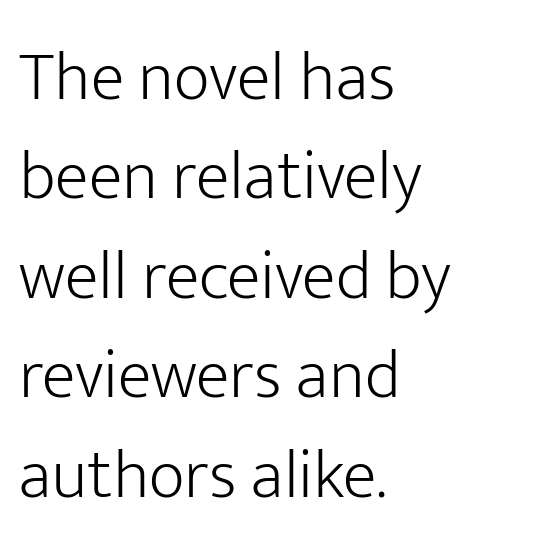
What's the leading like? Ordinary, nothing unusual. Inter-character spacing is left at the font's built-in metrics. Caption: face not bold, strokes unweighted. This rendering uses left alignment, leaving the right contour irregular.
